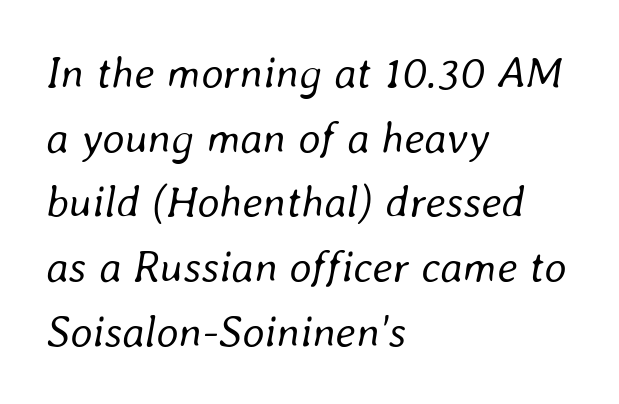
The image shows 44 px regular-weight type, italic (leaning right); set left-aligned, normal line spacing (1.47x), normal letter spacing, not underlined; low stroke contrast and a medium x-height.
